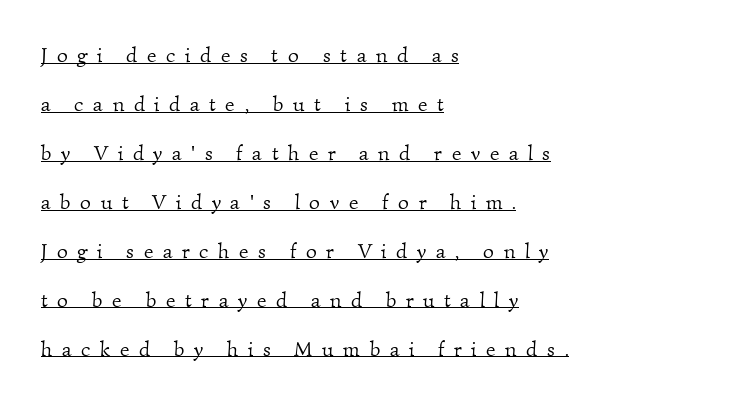
You could only call the tracking loose — the letters float apart. What decoration does the sample have? An underline. Notice how the passage keeps a crisp vertical edge on the left only. A light-to-regular cut is what we see here. Whoever set this chose breathing room over compactness in the vertical rhythm.
